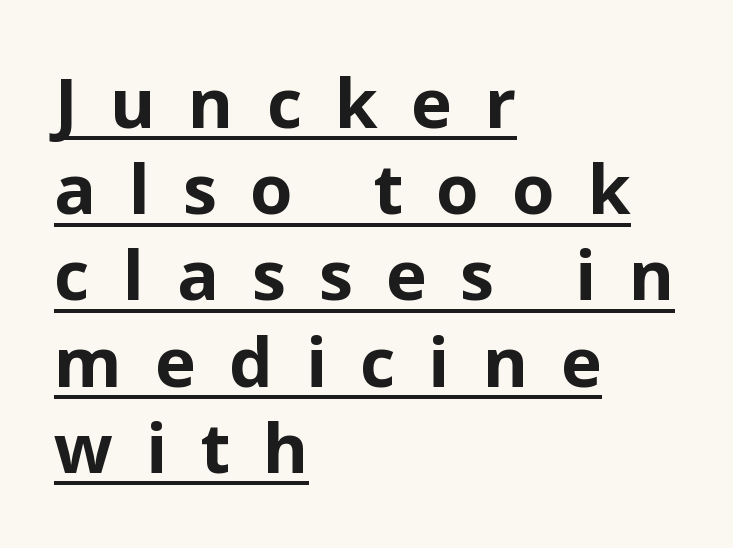
Q: Is the text bold? A: Yes.
Q: Is the text italic (slanted)? A: No, it is upright.
Q: Is the typeface a serif or a sans-serif typeface? A: Sans-serif.
Q: Is the text underlined? A: Yes.
Q: How is the paragraph aligned? A: Left-aligned.
Q: Is the spacing between letters normal or unusually wide? A: Unusually wide.
Q: Is the spacing between lines tight, normal or loose? A: Normal.
Q: Width (condensed, normal, or wide)? A: Normal.
Q: Stroke contrast? A: Low.
Q: x-height? A: Medium.
Q: Monospaced? A: No.
